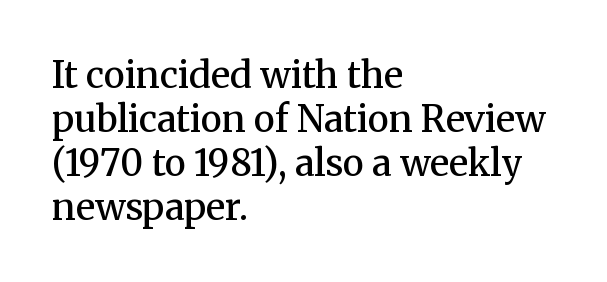
Which margin do the lines hug? The left one — the right edge is uneven. When letters stand straight like this, we call the style roman or upright. The gaps between neighbouring characters are ordinary and unremarkable. Character widths vary here, with narrow letters taking less room than wide ones. Each letter's strokes conclude with small projecting serifs.
